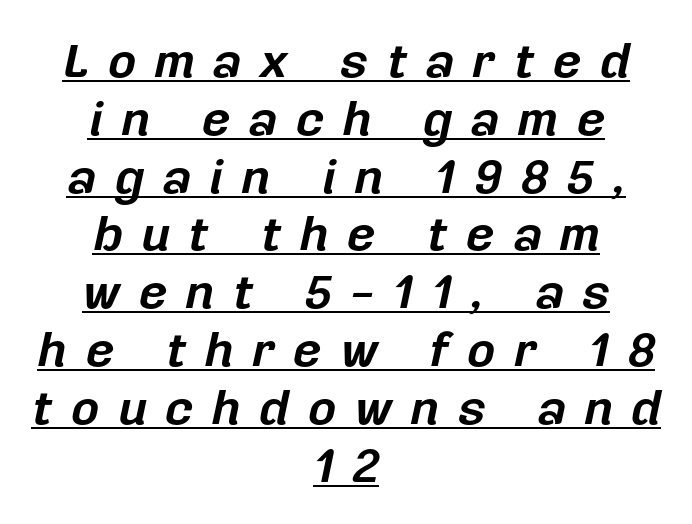
Q: Is the text bold? A: Yes.
Q: Is the text italic (slanted)? A: Yes, it leans right by about 12 degrees.
Q: Is the text underlined? A: Yes.
Q: How is the paragraph aligned? A: Centered.
Q: Is the spacing between letters normal or unusually wide? A: Unusually wide.
Q: Width (condensed, normal, or wide)? A: Normal.
Q: Stroke contrast? A: Low.
Q: x-height? A: Medium.
Q: Monospaced? A: No.
